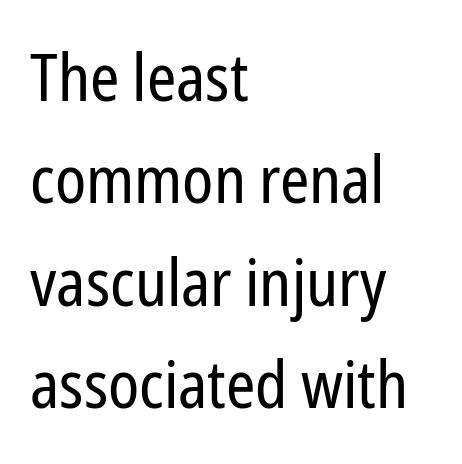
{"serif": "no", "italic": "no", "bold": "no", "weight": "regular", "width": "condensed", "stroke_contrast": "low", "x_height": "medium", "monospaced": "no", "underline": "no", "align": "left", "line_spacing": "normal", "line_spacing_ratio": 1.55, "letter_spacing": "normal", "letter_spacing_em": 0.0, "glyph_px": 66}
